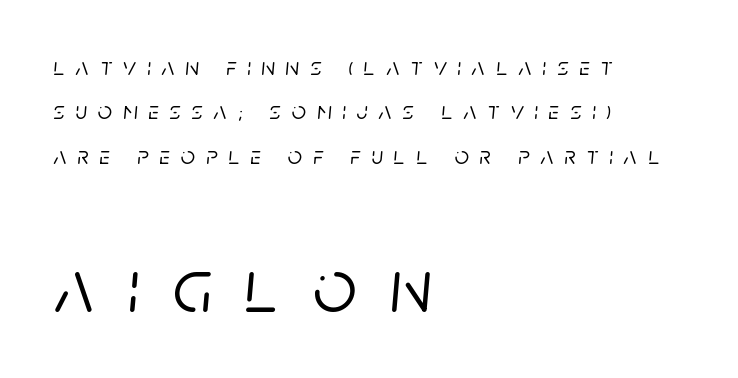
Q: Is the text italic (slanted)? A: Yes, it leans right by about 5 degrees.
Q: Is the text underlined? A: No.
Q: How is the paragraph aligned? A: Left-aligned.
Q: Is the spacing between letters normal or unusually wide? A: Unusually wide.
Q: Which block of text is set in a larger size, the first (top) or the second (bottom)? A: The second (bottom) one.
Q: Width (condensed, normal, or wide)? A: Normal.
Q: Stroke contrast? A: Low.
Q: x-height? A: Large.
Q: Monospaced? A: No.
